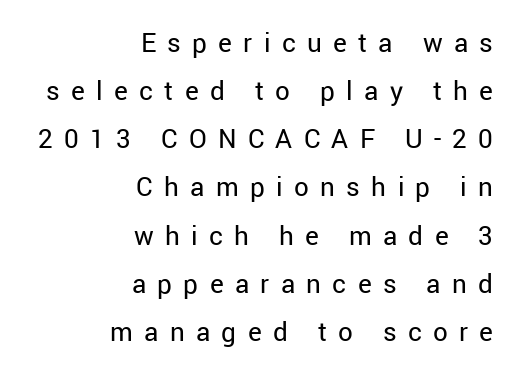
{"serif": "no", "italic": "no", "bold": "no", "weight": "regular", "width": "normal", "stroke_contrast": "low", "x_height": "medium", "monospaced": "no", "underline": "no", "align": "right", "line_spacing": "normal", "line_spacing_ratio": 1.66, "letter_spacing": "wide", "letter_spacing_em": 0.39, "glyph_px": 29}
